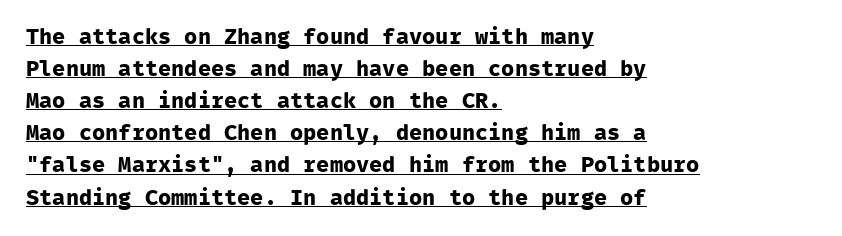
Horizontal bands of white between lines are of average thickness. The lettering stays uniformly vertical, giving the passage a roman look. This sample is left-justified, so line endings fall wherever the words run out. Quick note: underline on. These words are printed bold, with thick strokes throughout. Tracking here is standard; glyphs follow each other at the usual distance.
